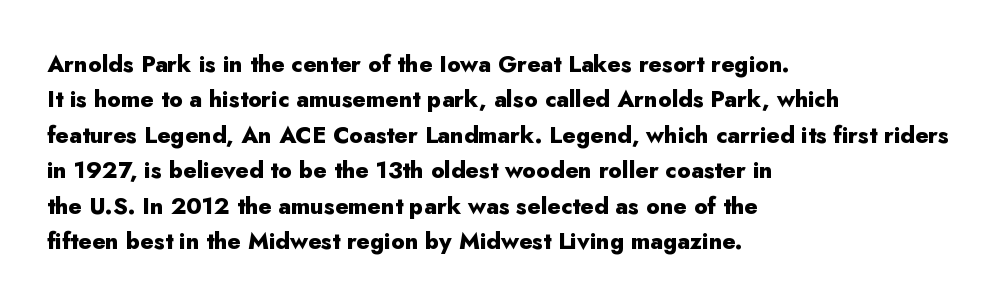
{"italic": "no", "bold": "yes", "underline": "no", "align": "left", "line_spacing": "normal", "line_spacing_ratio": 1.54, "letter_spacing": "normal", "letter_spacing_em": 0.0, "glyph_px": 23}
